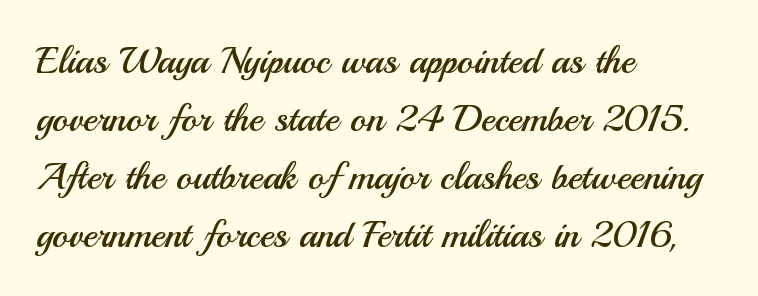
Q: Is the text bold? A: No.
Q: Is the text italic (slanted)? A: Yes.
Q: Is the typeface a serif or a sans-serif typeface? A: Sans-serif.
Q: Is the text underlined? A: No.
Q: How is the paragraph aligned? A: Left-aligned.
Q: Is the spacing between letters normal or unusually wide? A: Normal.
Q: Is the spacing between lines tight, normal or loose? A: Normal.
Q: Width (condensed, normal, or wide)? A: Normal.
Q: Stroke contrast? A: Medium.
Q: x-height? A: Small.
Q: Monospaced? A: No.
